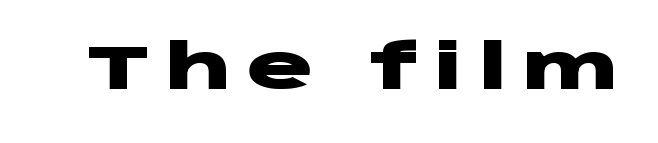
{"serif": "no", "italic": "no", "bold": "yes", "weight": "heavy", "width": "wide", "stroke_contrast": "low", "x_height": "large", "monospaced": "no", "underline": "no", "letter_spacing": "wide", "letter_spacing_em": 0.24, "glyph_px": 62}
